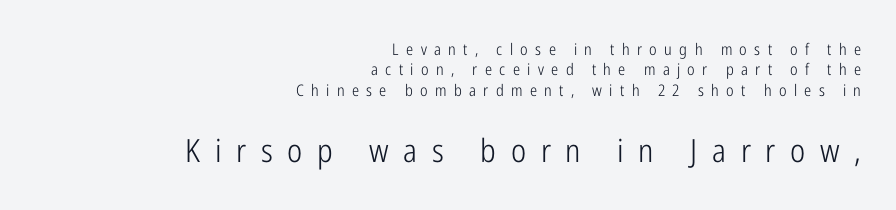
{"serif": "no", "italic": "no", "bold": "no", "weight": "light", "width": "condensed", "stroke_contrast": "low", "x_height": "medium", "monospaced": "no", "underline": "no", "align": "right", "line_spacing": "normal", "line_spacing_ratio": 1.28, "letter_spacing": "wide", "letter_spacing_em": 0.46, "larger_block": "second", "size_ratio": 2.0, "glyph_px": 32}
